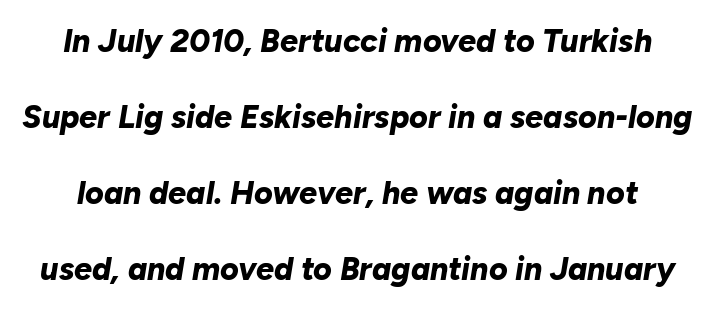
The image shows 32 px bold type, italic (leaning right); set loose line spacing (2.38x), normal letter spacing, not underlined; low stroke contrast and a medium x-height.
